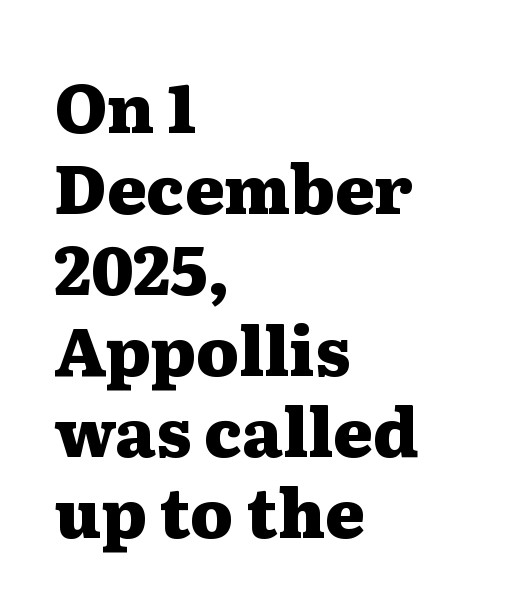
Default kerning and tracking; the words read as compact shapes. This is roman type, the default non-slanted kind. Does the copy run flush right? No — it runs flush left. The face used here is proportionally spaced, like ordinary book or web type. To sum up the face: it has serifs. Plain, unruled lines of type.
